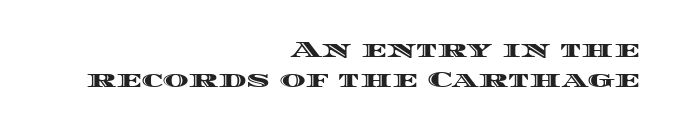
The image shows 22 px text type, upright; set right-aligned, normal line spacing (1.36x), normal letter spacing, not underlined.
